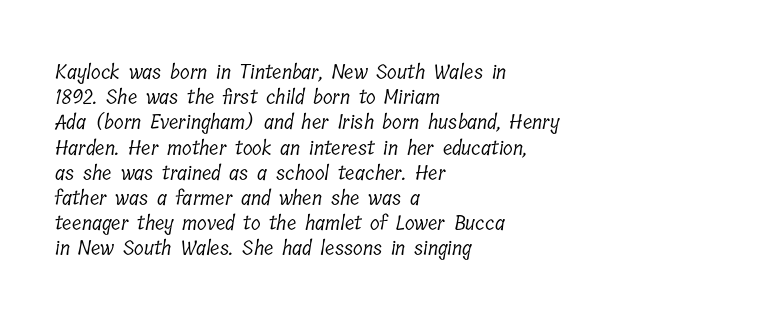
The tracking reads as untouched default to a designer's eye. The ragged edge is on the right, which tells us the setting is flush left. Think standard paragraph weight, or any step lighter than that. The rendering uses a moderate line-height, typical for paragraphs.
